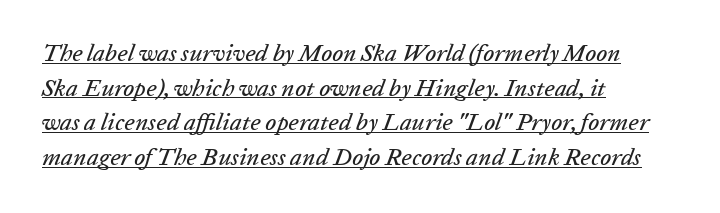
Q: Is the text italic (slanted)? A: Yes, it leans right by about 20 degrees.
Q: Is the text underlined? A: Yes.
Q: How is the paragraph aligned? A: Left-aligned.
Q: Is the spacing between letters normal or unusually wide? A: Normal.
Q: Is the spacing between lines tight, normal or loose? A: Normal.
